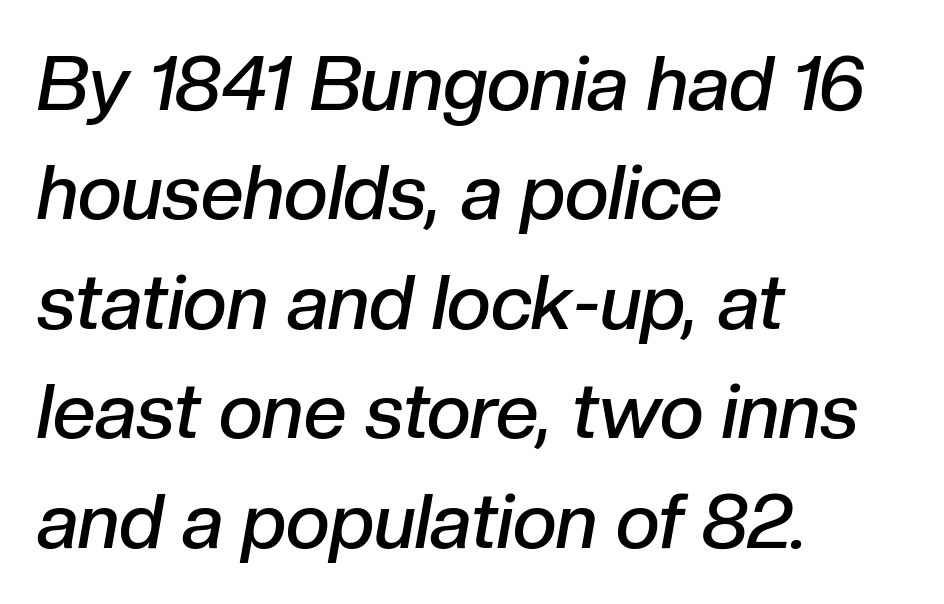
{"italic": "yes", "lean": "right", "slant_degrees": 10, "bold": "semi", "weight": "semibold", "width": "normal", "stroke_contrast": "low", "x_height": "medium", "monospaced": "no", "underline": "no", "align": "left", "line_spacing": "normal", "line_spacing_ratio": 1.44, "letter_spacing": "normal", "letter_spacing_em": 0.0, "glyph_px": 76}
